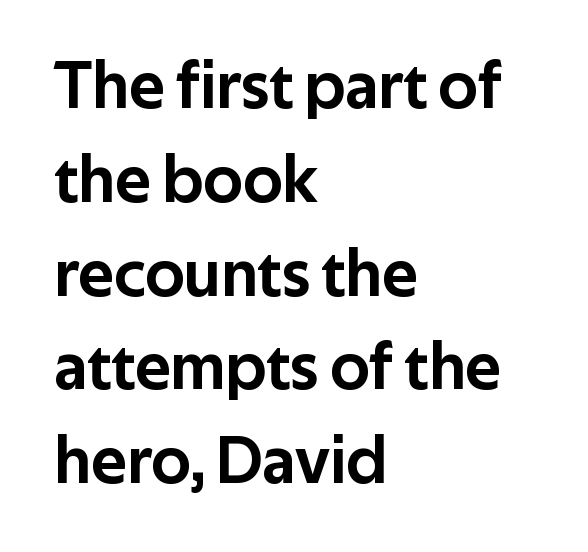
A typesetter would call this zero additional tracking. Is there much room between lines? A standard amount, neither cramped nor airy. You could not count columns in this text — the font is proportionally spaced. The specimen omits any rule beneath the text block's lines. This rendering uses left alignment, leaving the right contour irregular.
